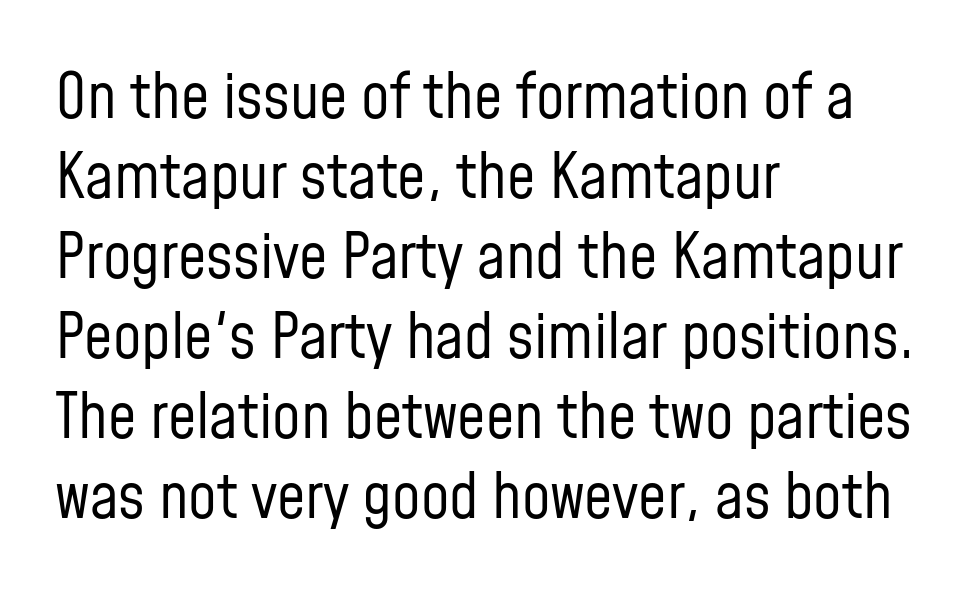
{"serif": "no", "italic": "no", "bold": "no", "weight": "regular", "width": "condensed", "stroke_contrast": "low", "x_height": "medium", "monospaced": "no", "underline": "no", "align": "left", "line_spacing": "normal", "line_spacing_ratio": 1.27, "letter_spacing": "normal", "letter_spacing_em": 0.0, "glyph_px": 63}
